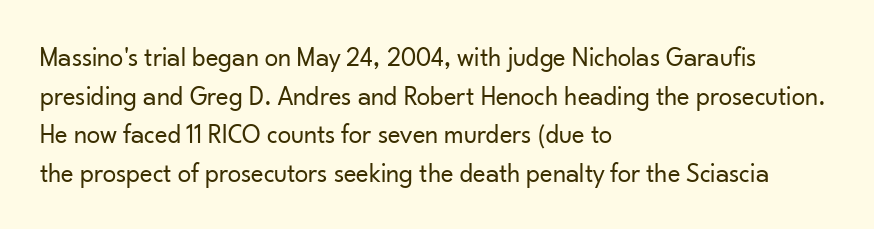
Q: Is the text bold? A: No.
Q: Is the text italic (slanted)? A: No, it is upright.
Q: Is the text underlined? A: No.
Q: How is the paragraph aligned? A: Left-aligned.
Q: Is the spacing between letters normal or unusually wide? A: Normal.
Q: Is the spacing between lines tight, normal or loose? A: Normal.
